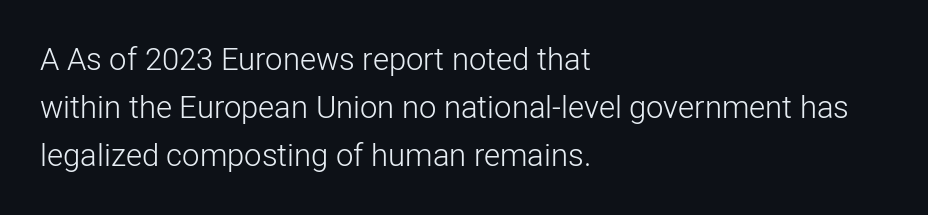
Q: Is the text bold? A: No.
Q: Is the text italic (slanted)? A: No, it is upright.
Q: Is the typeface a serif or a sans-serif typeface? A: Sans-serif.
Q: Is the text underlined? A: No.
Q: How is the paragraph aligned? A: Left-aligned.
Q: Is the spacing between letters normal or unusually wide? A: Normal.
Q: Is the spacing between lines tight, normal or loose? A: Normal.
Q: Width (condensed, normal, or wide)? A: Normal.
Q: Stroke contrast? A: Low.
Q: x-height? A: Medium.
Q: Monospaced? A: No.
